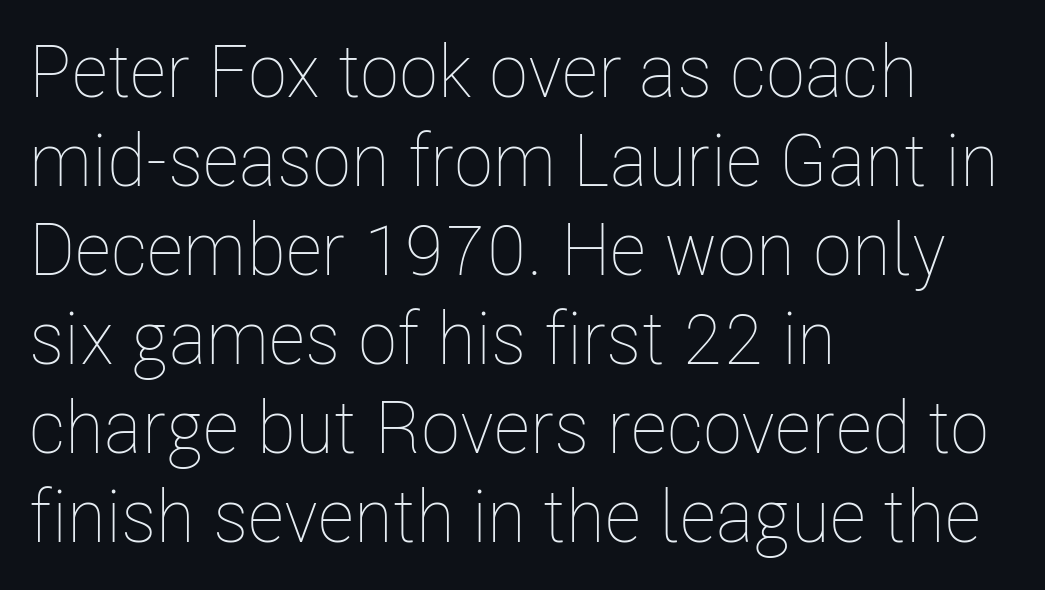
Q: Is the text bold? A: No.
Q: Is the text italic (slanted)? A: No, it is upright.
Q: Is the text underlined? A: No.
Q: How is the paragraph aligned? A: Left-aligned.
Q: Is the spacing between letters normal or unusually wide? A: Normal.
Q: Width (condensed, normal, or wide)? A: Condensed.
Q: Stroke contrast? A: Low.
Q: x-height? A: Medium.
Q: Monospaced? A: No.
